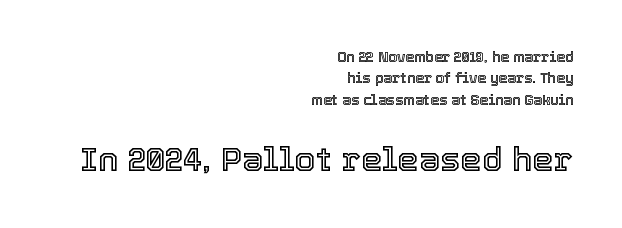
The later block is typeset at a bigger size than the earlier block. You could not count columns in this text — the font is proportionally spaced. Underlining? Definitely not there. These lines were composed using upright roman letters.
